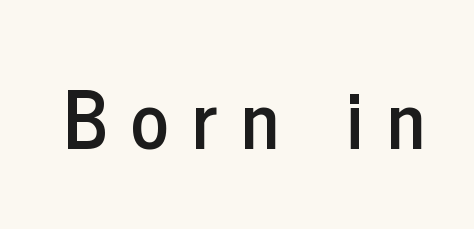
{"serif": "no", "italic": "no", "width": "condensed", "stroke_contrast": "low", "x_height": "medium", "monospaced": "no", "underline": "no", "letter_spacing": "wide", "letter_spacing_em": 0.3, "glyph_px": 79}
